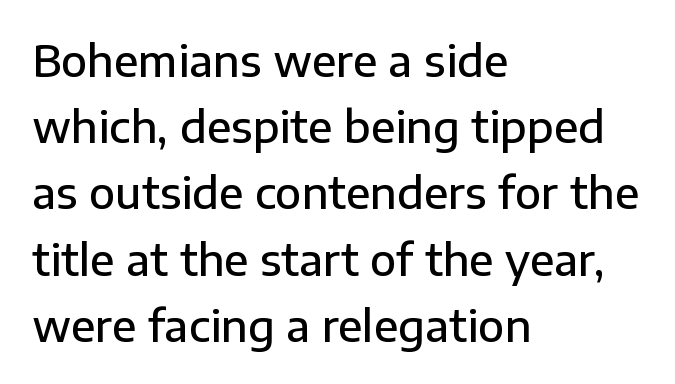
The letters sit at their default tracking, neither squeezed nor spread. Character widths vary here, with narrow letters taking less room than wide ones. This is moderately heavy type, rendered in semibold. Short and long lines alike share a common starting point at left. Lines of text with bare space underneath.
